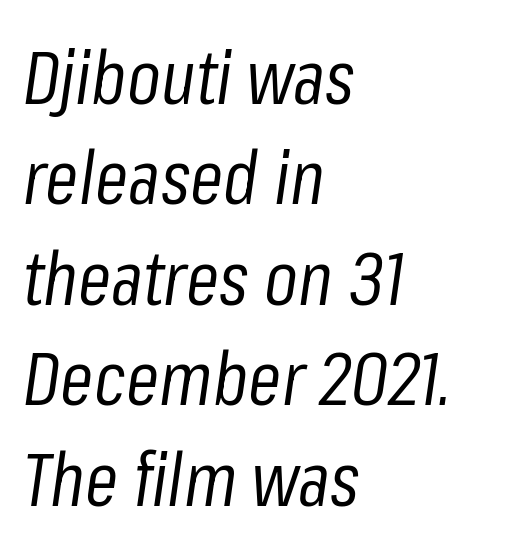
{"italic": "yes", "lean": "right", "slant_degrees": 8, "bold": "no", "weight": "regular", "width": "condensed", "stroke_contrast": "low", "x_height": "medium", "monospaced": "no", "underline": "no", "align": "left", "line_spacing": "normal", "line_spacing_ratio": 1.34, "letter_spacing": "normal", "letter_spacing_em": 0.0, "glyph_px": 75}
